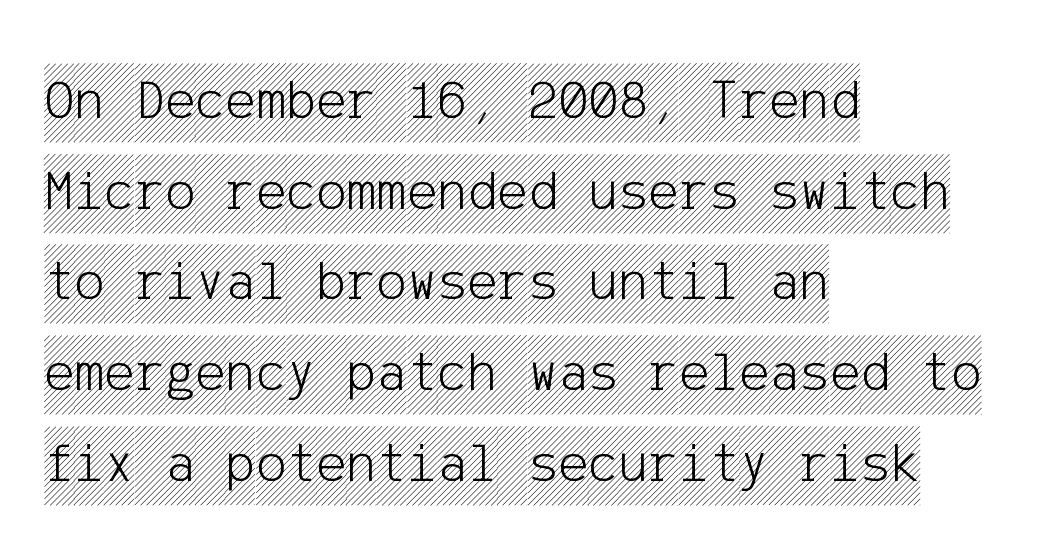
The glyphs are unaccompanied by any horizontal stroke below them. The line-height multiplier appears to be the usual default. A classic flush-left, rag-right setting is used for this passage. Ascenders rise straight up at ninety degrees. Is the letter spacing exaggerated? No — it looks like the ordinary default.
